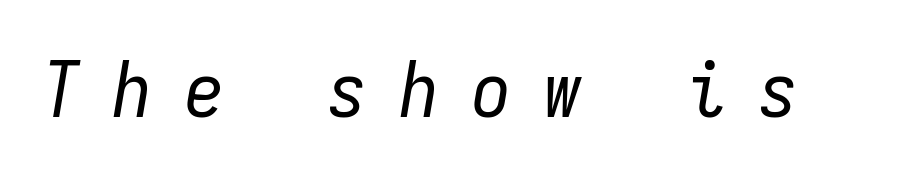
The glyphs look as if they've been sheared to an angle. You could only call the tracking loose — the letters float apart. Nothing heavy about these letters — not bold at all. You could count columns in this text — the font is strictly monospaced. Quick note: underline off.
